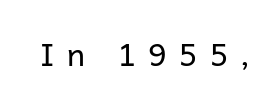
You can tell it's not italic because the verticals are truly vertical. Letterform terminals end flat and unadorned throughout the passage. Check the space under the baseline: it is left empty. The face looks like a standard text weight, possibly lighter.
